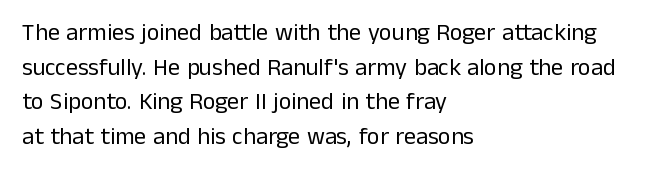
Q: Is the text bold? A: No.
Q: Is the text italic (slanted)? A: No, it is upright.
Q: Is the text underlined? A: No.
Q: How is the paragraph aligned? A: Left-aligned.
Q: Is the spacing between letters normal or unusually wide? A: Normal.
Q: Is the spacing between lines tight, normal or loose? A: Normal.
